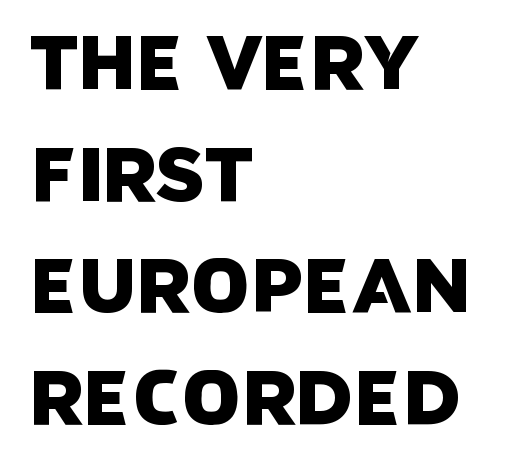
Q: Is the typeface a serif or a sans-serif typeface? A: Sans-serif.
Q: Is the text underlined? A: No.
Q: How is the paragraph aligned? A: Left-aligned.
Q: Is the spacing between letters normal or unusually wide? A: Normal.
Q: Is the spacing between lines tight, normal or loose? A: Normal.
Q: Width (condensed, normal, or wide)? A: Normal.
Q: Stroke contrast? A: Low.
Q: x-height? A: Large.
Q: Monospaced? A: No.
